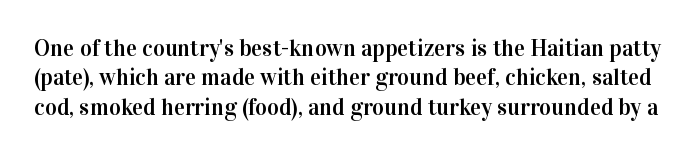
You could call the tracking neutral — neither tight nor loose. The area under the type is left untouched. Every character sits straight up, as roman type does. Leading: standard.
